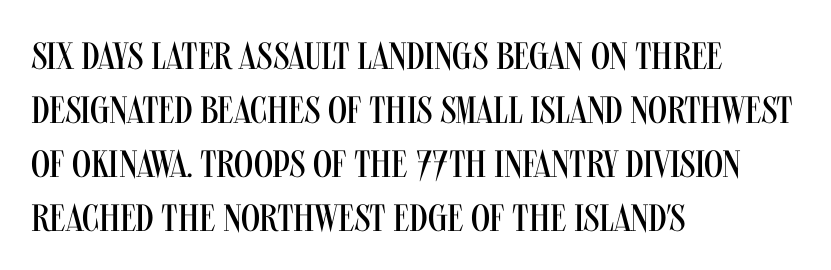
The rendering shows plain stroke endings on the letterforms — a sans-serif design. The paragraph has a hard left edge and a soft right edge. The letters stand straight up with perfectly vertical stems. These glyphs show unthickened strokes, regular width or finer. Do the characters align in a grid? No, the font is proportional. No extra tracking has been applied to these lines.
